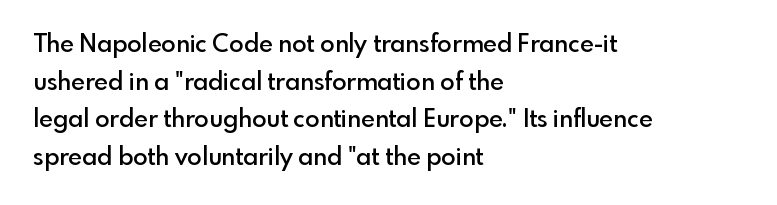
{"italic": "no", "bold": "semi", "underline": "no", "align": "left", "line_spacing": "normal", "line_spacing_ratio": 1.57, "letter_spacing": "normal", "letter_spacing_em": 0.0, "glyph_px": 24}
